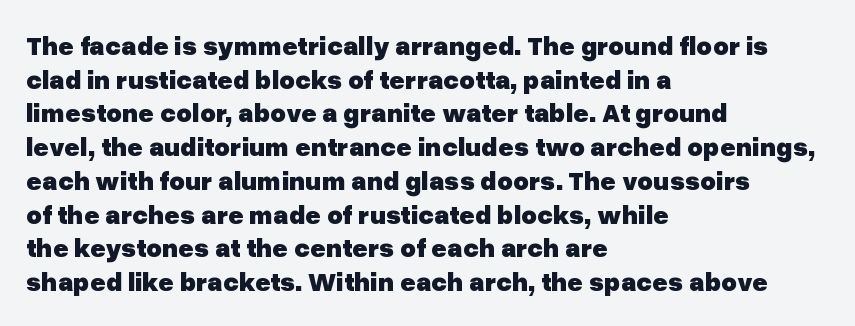
Q: Is the text bold? A: Yes.
Q: Is the text italic (slanted)? A: No, it is upright.
Q: Is the text underlined? A: No.
Q: How is the paragraph aligned? A: Left-aligned.
Q: Is the spacing between letters normal or unusually wide? A: Normal.
Q: Is the spacing between lines tight, normal or loose? A: Normal.
